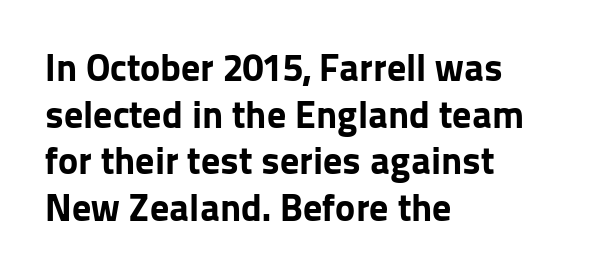
The image shows 38 px bold sans-serif type, upright; set left-aligned, line spacing 1.23x, normal letter spacing, not underlined; low stroke contrast and a medium x-height.
